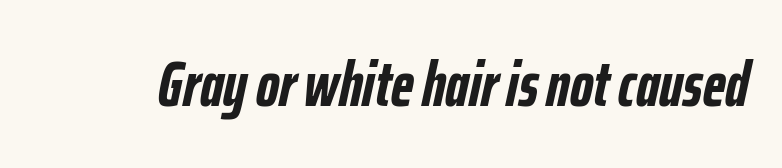
{"italic": "yes", "lean": "right", "slant_degrees": 12, "bold": "yes", "weight": "semibold", "width": "condensed", "stroke_contrast": "low", "x_height": "medium", "monospaced": "no", "underline": "no", "letter_spacing": "normal", "letter_spacing_em": 0.0, "glyph_px": 64}
